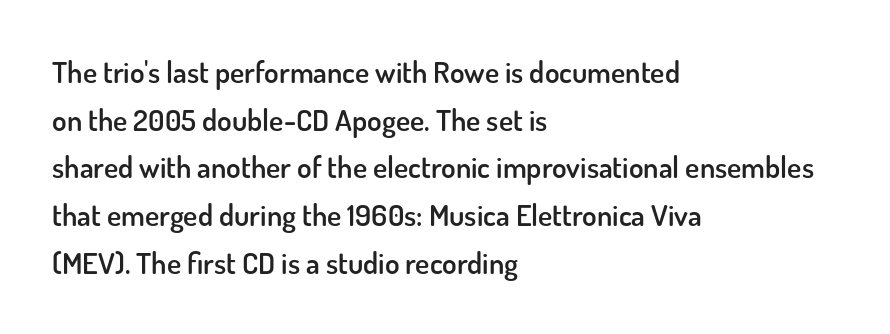
Notice how descenders clear the ascenders below comfortably — that's standard leading. Between one letter and the next there's only the usual sliver of space. The string is rendered with underlining switched off. The letters stand straight up with perfectly vertical stems. The text was rendered using a sans face with plain stroke endings.
